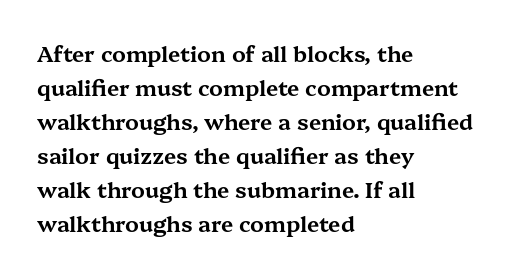
Q: Is the text italic (slanted)? A: No, it is upright.
Q: Is the text underlined? A: No.
Q: How is the paragraph aligned? A: Left-aligned.
Q: Is the spacing between letters normal or unusually wide? A: Normal.
Q: Is the spacing between lines tight, normal or loose? A: Normal.
